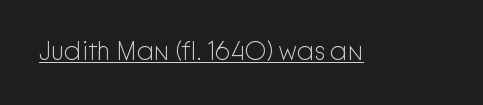
The image shows 26 px text type, upright; set normal letter spacing, underlined.
